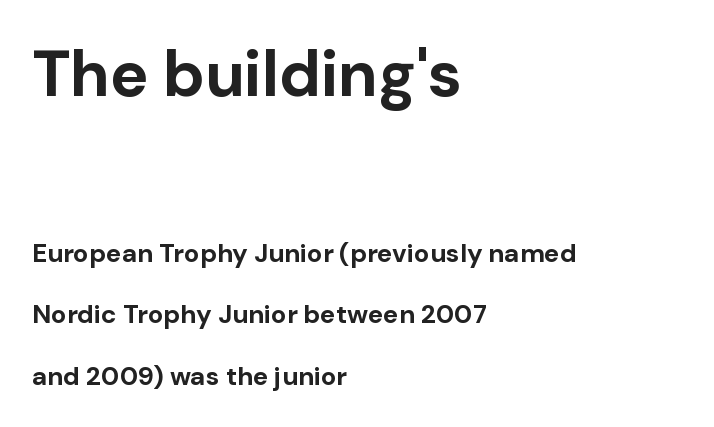
{"serif": "no", "italic": "no", "bold": "yes", "weight": "bold", "width": "normal", "stroke_contrast": "low", "x_height": "medium", "monospaced": "no", "underline": "no", "align": "left", "line_spacing": "loose", "line_spacing_ratio": 2.38, "letter_spacing": "normal", "letter_spacing_em": 0.0, "larger_block": "first", "size_ratio": 2.46, "glyph_px": 64}
